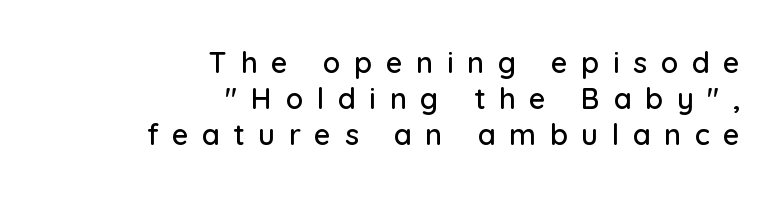
Think of a printed novel: that variable character pitch is what you see here. No feet cap the strokes, marking this as sans-serif type. Unmarked baselines from the first word to the last. The compositor pushed each line to the right boundary.
